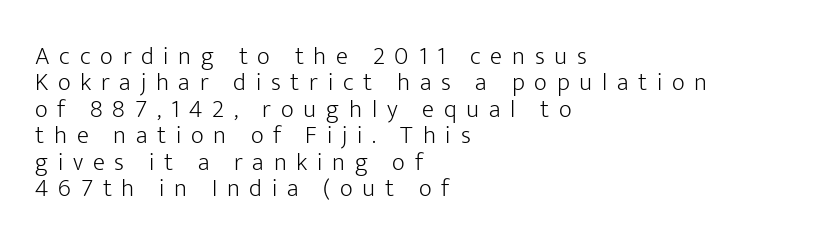
Bold? No — there's no thickening of the strokes. Compared with a centered layout, this one pins lines to the left instead. Students, observe: this is what under-led, compact text looks like. A roman cut, with each character standing at attention. The type is letterspaced generously, with wide tracking.
